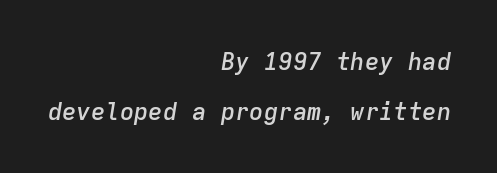
The image shows 24 px text type, italic (leaning right); set right-aligned, loose line spacing (2.07x), normal letter spacing, not underlined.
